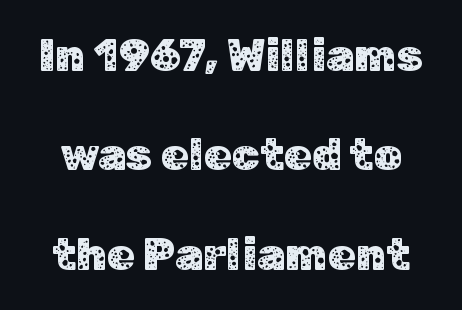
{"serif": "no", "italic": "no", "width": "normal", "stroke_contrast": "low", "x_height": "medium", "monospaced": "no", "underline": "no", "line_spacing": "loose", "line_spacing_ratio": 2.21, "letter_spacing": "normal", "letter_spacing_em": 0.0, "glyph_px": 45}
